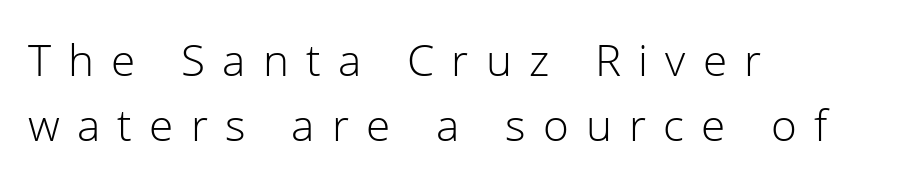
Q: Is the text bold? A: No.
Q: Is the text italic (slanted)? A: No, it is upright.
Q: Is the typeface a serif or a sans-serif typeface? A: Sans-serif.
Q: Is the text underlined? A: No.
Q: How is the paragraph aligned? A: Left-aligned.
Q: Is the spacing between letters normal or unusually wide? A: Unusually wide.
Q: Is the spacing between lines tight, normal or loose? A: Normal.
Q: Width (condensed, normal, or wide)? A: Normal.
Q: Stroke contrast? A: Low.
Q: x-height? A: Medium.
Q: Monospaced? A: No.
